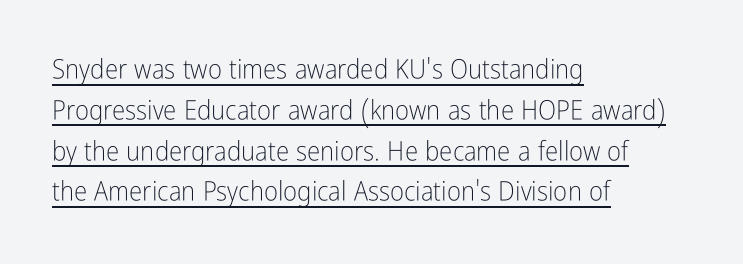
{"italic": "no", "bold": "no", "underline": "yes", "align": "left", "line_spacing": "normal", "line_spacing_ratio": 1.51, "letter_spacing": "normal", "letter_spacing_em": 0.0, "glyph_px": 27}
